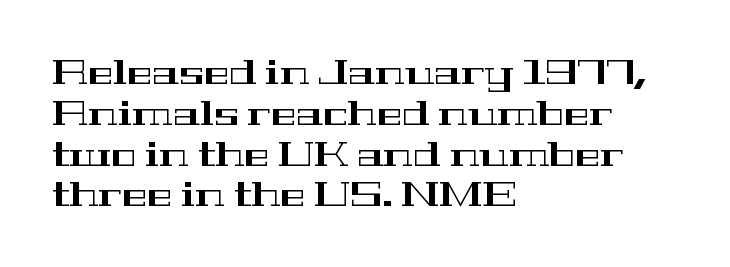
A typesetter would label this face a serif. Caption: multi-line text, flush left, ragged right. Letter spacing: default. Does the lettering tilt? It doesn't — this is upright. The string is rendered with underlining switched off. Proportional: the letters do not fall into vertical columns.
